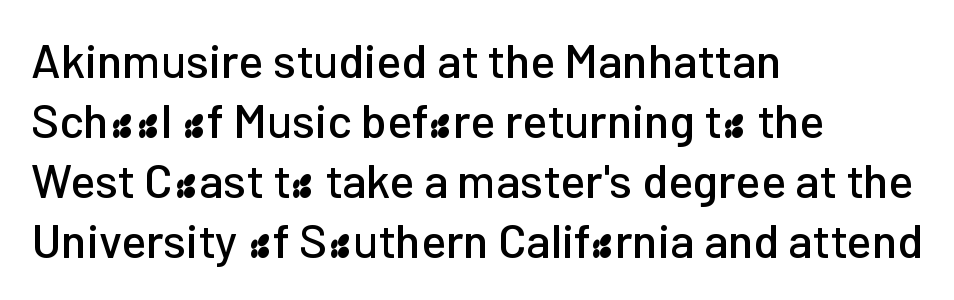
Q: Is the text italic (slanted)? A: No, it is upright.
Q: Is the typeface a serif or a sans-serif typeface? A: Sans-serif.
Q: Is the text underlined? A: No.
Q: How is the paragraph aligned? A: Left-aligned.
Q: Is the spacing between letters normal or unusually wide? A: Normal.
Q: Is the spacing between lines tight, normal or loose? A: Normal.
Q: Width (condensed, normal, or wide)? A: Normal.
Q: Stroke contrast? A: Low.
Q: x-height? A: Medium.
Q: Monospaced? A: No.
